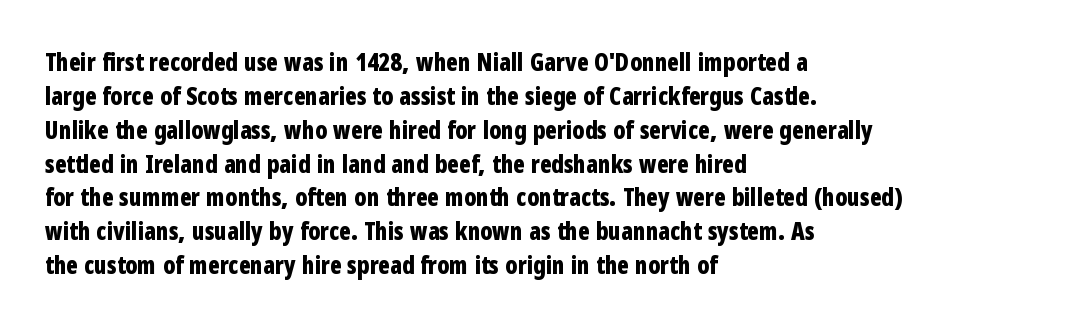
Q: Is the text bold? A: Yes.
Q: Is the text italic (slanted)? A: No, it is upright.
Q: Is the text underlined? A: No.
Q: How is the paragraph aligned? A: Left-aligned.
Q: Is the spacing between letters normal or unusually wide? A: Normal.
Q: Is the spacing between lines tight, normal or loose? A: Normal.
